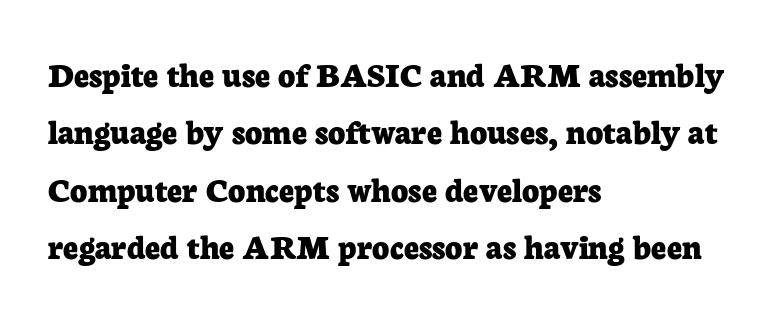
{"serif": "yes", "italic": "no", "bold": "yes", "weight": "bold", "width": "normal", "stroke_contrast": "low", "x_height": "medium", "monospaced": "no", "underline": "no", "align": "left", "line_spacing": "normal", "line_spacing_ratio": 1.55, "letter_spacing": "normal", "letter_spacing_em": 0.0, "glyph_px": 37}
